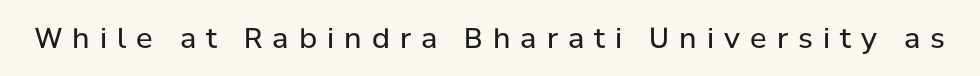
{"serif": "no", "italic": "no", "bold": "no", "weight": "regular", "width": "normal", "stroke_contrast": "low", "x_height": "medium", "monospaced": "no", "underline": "no", "letter_spacing": "wide", "letter_spacing_em": 0.36, "glyph_px": 28}
